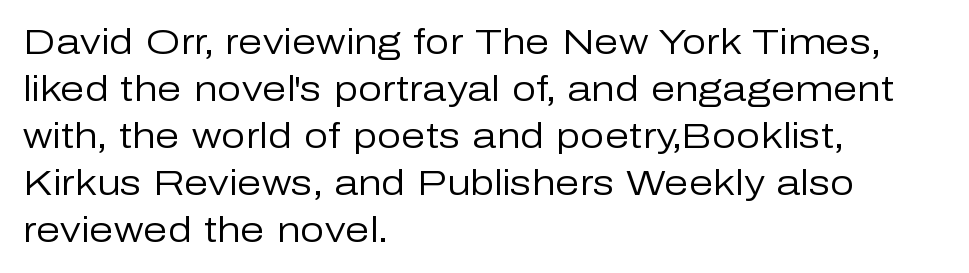
Q: Is the text bold? A: No.
Q: Is the text italic (slanted)? A: No, it is upright.
Q: Is the typeface a serif or a sans-serif typeface? A: Sans-serif.
Q: Is the text underlined? A: No.
Q: How is the paragraph aligned? A: Left-aligned.
Q: Is the spacing between letters normal or unusually wide? A: Normal.
Q: Is the spacing between lines tight, normal or loose? A: Normal.
Q: Width (condensed, normal, or wide)? A: Normal.
Q: Stroke contrast? A: Low.
Q: x-height? A: Medium.
Q: Monospaced? A: No.
